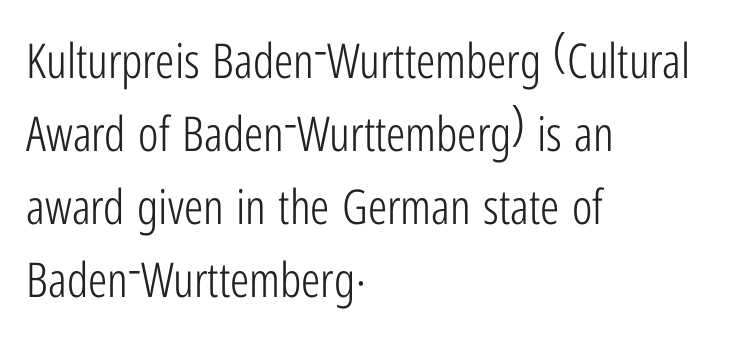
The image shows 48 px light, condensed sans-serif type, upright; set left-aligned, normal line spacing (1.52x), normal letter spacing, not underlined; low stroke contrast and a medium x-height.
